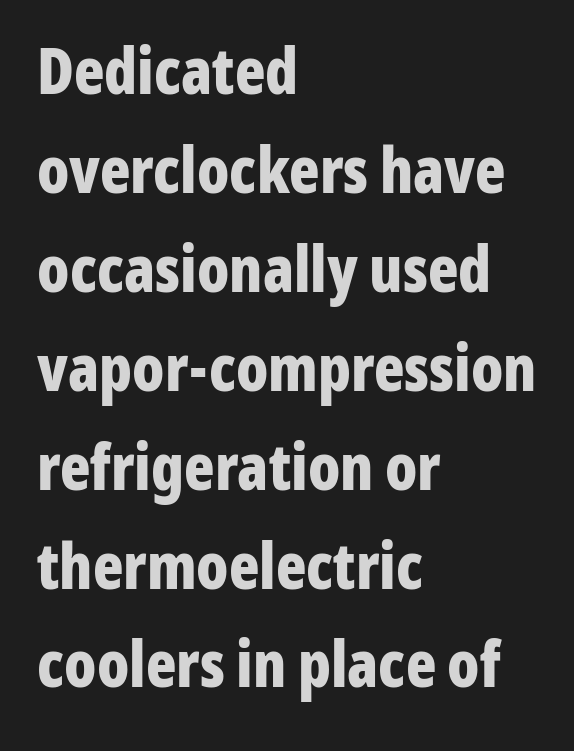
{"serif": "no", "italic": "no", "bold": "yes", "weight": "bold", "width": "condensed", "stroke_contrast": "low", "x_height": "medium", "monospaced": "no", "underline": "no", "align": "left", "line_spacing": "normal", "line_spacing_ratio": 1.57, "letter_spacing": "normal", "letter_spacing_em": 0.0, "glyph_px": 63}
